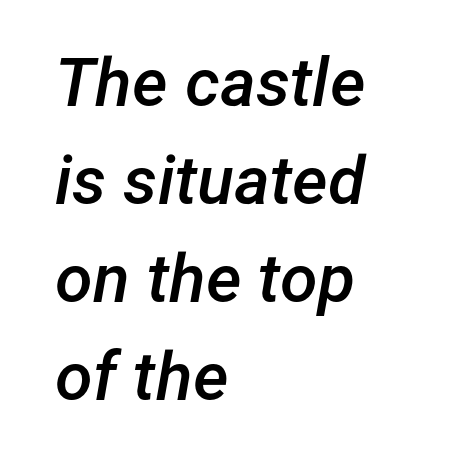
The image shows 68 px semibold type, italic (leaning right); set left-aligned, normal line spacing (1.44x), normal letter spacing, not underlined; low stroke contrast and a medium x-height.
